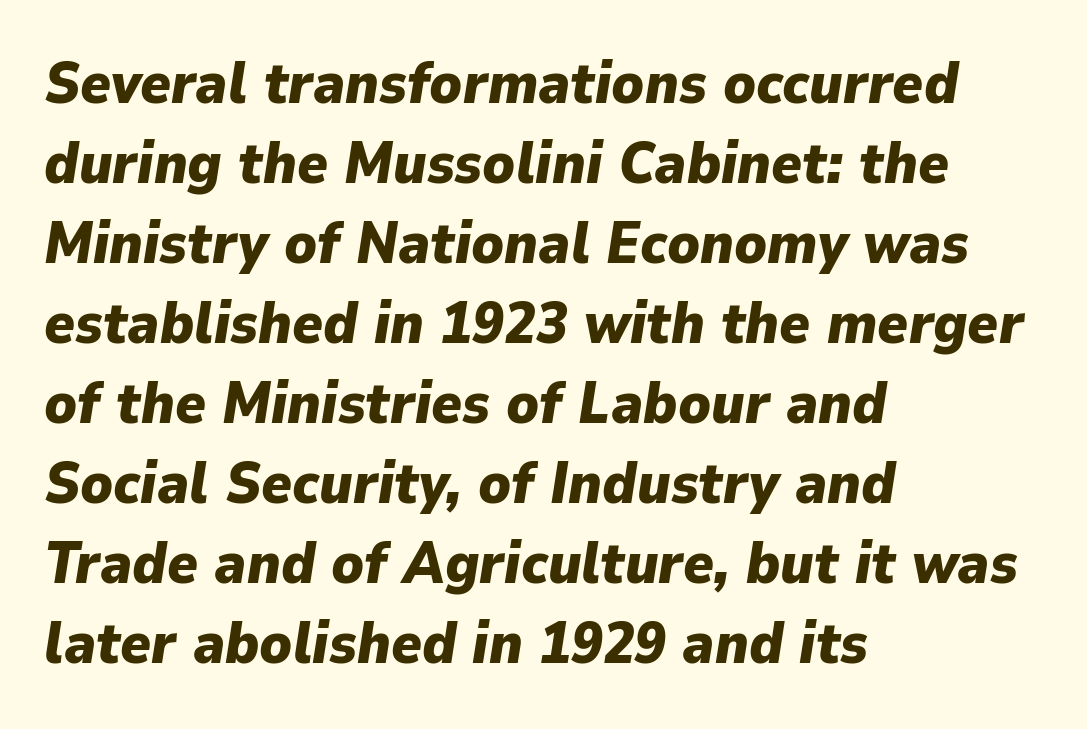
A typesetter would call this proportional, since set widths differ per character. A normal amount of white space separates one row of letters from the next. Leftover space on each line is placed entirely after the last word. The string is rendered with underlining switched off. The passage shown is emphatically bold. Here the glyphs are tracked normally, forming tight word shapes.
